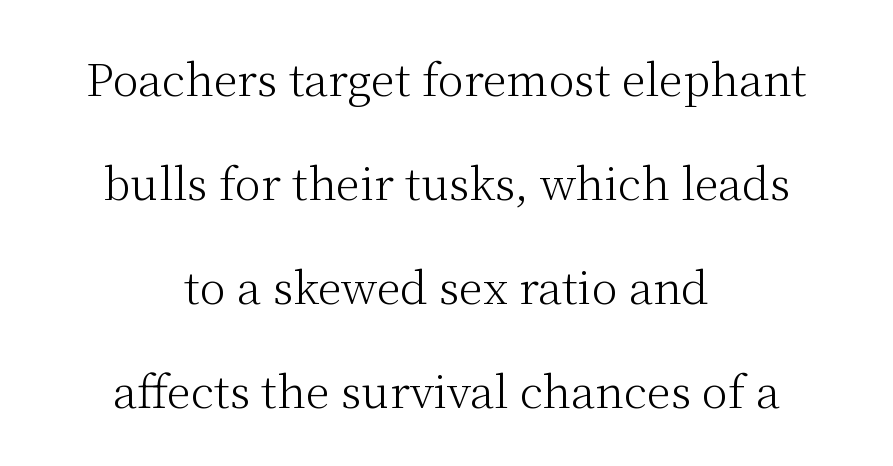
Q: Is the text bold? A: No.
Q: Is the text italic (slanted)? A: No, it is upright.
Q: Is the typeface a serif or a sans-serif typeface? A: Serif.
Q: Is the text underlined? A: No.
Q: How is the paragraph aligned? A: Centered.
Q: Is the spacing between letters normal or unusually wide? A: Normal.
Q: Is the spacing between lines tight, normal or loose? A: Loose.
Q: Width (condensed, normal, or wide)? A: Normal.
Q: Stroke contrast? A: Medium.
Q: x-height? A: Medium.
Q: Monospaced? A: No.
